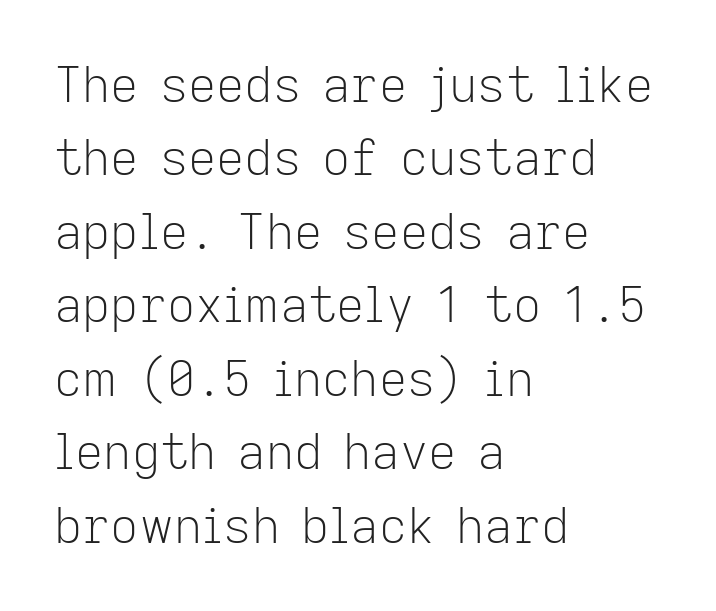
Q: Is the text bold? A: No.
Q: Is the text italic (slanted)? A: No, it is upright.
Q: Is the typeface a serif or a sans-serif typeface? A: Sans-serif.
Q: Is the text underlined? A: No.
Q: How is the paragraph aligned? A: Left-aligned.
Q: Is the spacing between letters normal or unusually wide? A: Normal.
Q: Is the spacing between lines tight, normal or loose? A: Normal.
Q: Width (condensed, normal, or wide)? A: Normal.
Q: Stroke contrast? A: Low.
Q: x-height? A: Medium.
Q: Monospaced? A: No.
